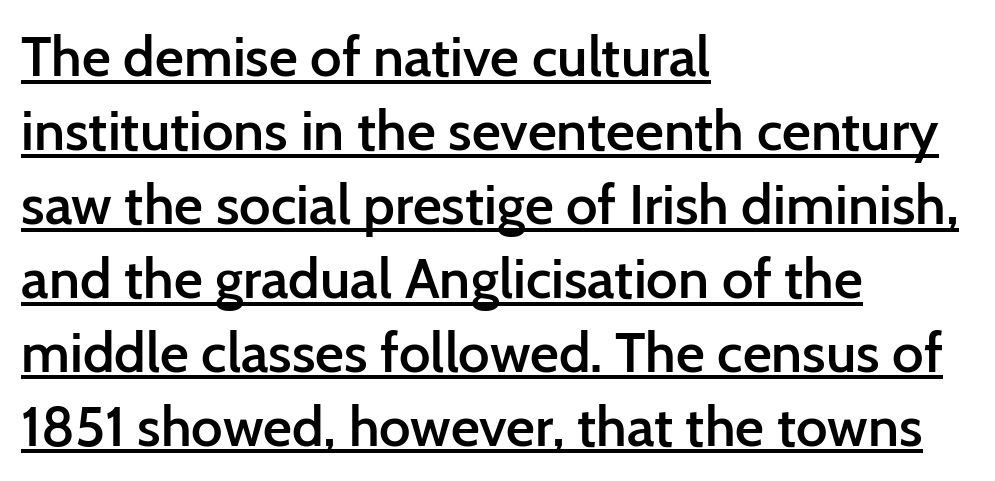
Q: Is the text bold? A: Semi-bold.
Q: Is the text italic (slanted)? A: No, it is upright.
Q: Is the typeface a serif or a sans-serif typeface? A: Sans-serif.
Q: Is the text underlined? A: Yes.
Q: How is the paragraph aligned? A: Left-aligned.
Q: Is the spacing between letters normal or unusually wide? A: Normal.
Q: Is the spacing between lines tight, normal or loose? A: Normal.
Q: Width (condensed, normal, or wide)? A: Normal.
Q: Stroke contrast? A: Low.
Q: x-height? A: Medium.
Q: Monospaced? A: No.
